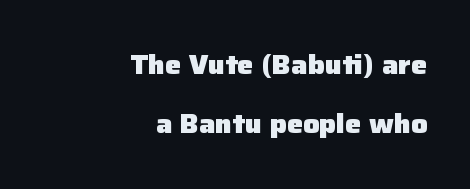
The block of text is sparse from top to bottom, with ample space between rows. Italic: no, the glyphs are upright roman. The letters sit at their default tracking, neither squeezed nor spread. Every row of glyphs terminates at an identical x-position on the right. Typographic density is high because the face is bold.
